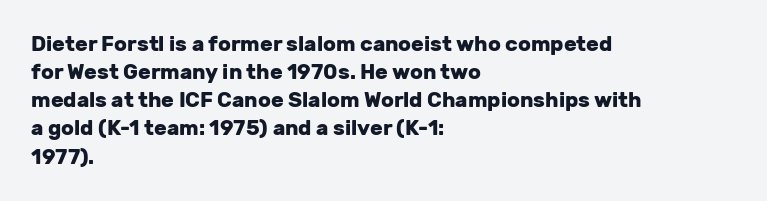
{"italic": "no", "bold": "yes", "underline": "no", "align": "left", "line_spacing": "normal", "line_spacing_ratio": 1.34, "letter_spacing": "normal", "letter_spacing_em": 0.0, "glyph_px": 21}
